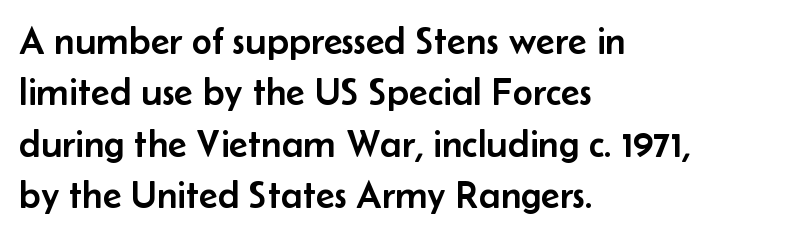
{"serif": "no", "italic": "no", "width": "normal", "stroke_contrast": "low", "x_height": "small", "monospaced": "no", "underline": "no", "align": "left", "line_spacing": "normal", "line_spacing_ratio": 1.32, "letter_spacing": "normal", "letter_spacing_em": 0.0, "glyph_px": 39}
